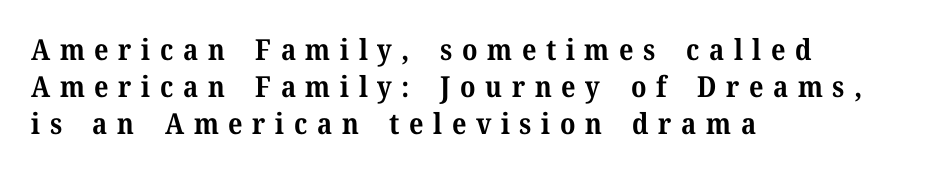
Observe the serifs anchoring each vertical stroke in this sample. Check the space under the baseline: it is left empty. In terms of posture, this sample is upright. A typesetter would call this heavily tracked-out type.
